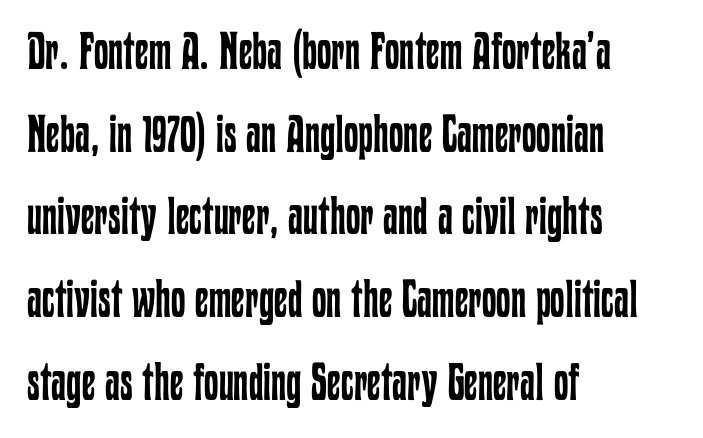
The image shows 52 px regular-weight, condensed type, upright; set left-aligned, normal line spacing (1.59x), normal letter spacing, not underlined; low stroke contrast and a medium x-height.
